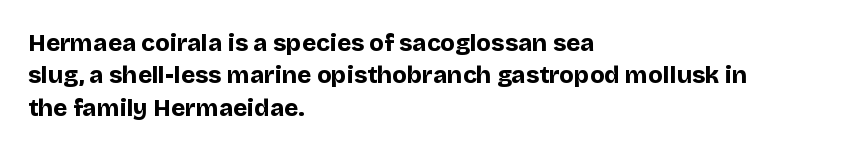
The image shows 24 px bold type, upright; set left-aligned, normal line spacing (1.35x), normal letter spacing, not underlined.
